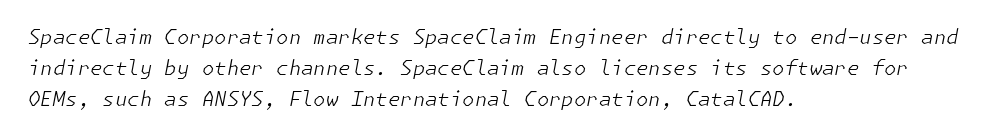
Q: Is the text bold? A: No.
Q: Is the text italic (slanted)? A: Yes, it leans right by about 11 degrees.
Q: Is the text underlined? A: No.
Q: How is the paragraph aligned? A: Left-aligned.
Q: Is the spacing between letters normal or unusually wide? A: Normal.
Q: Is the spacing between lines tight, normal or loose? A: Normal.
